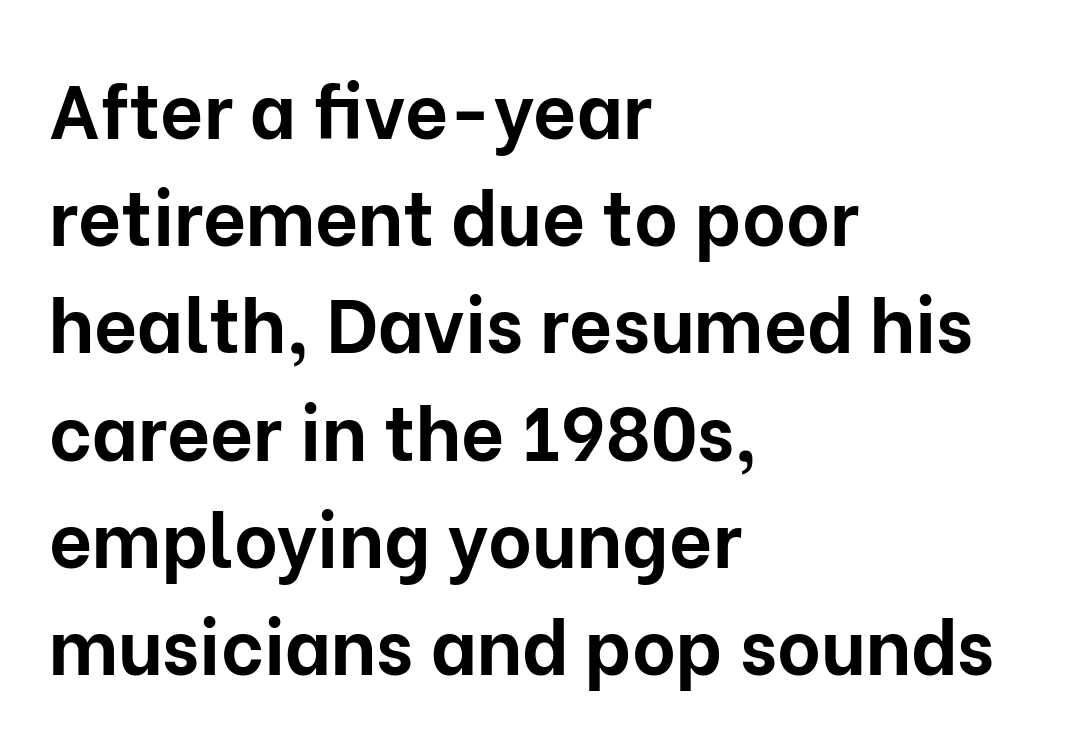
The image shows 75 px bold sans-serif type, upright; set left-aligned, normal line spacing (1.43x), normal letter spacing, not underlined; low stroke contrast and a medium x-height.
